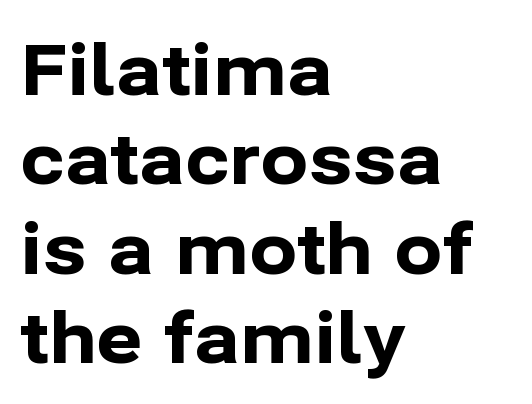
Q: Is the text bold? A: Yes.
Q: Is the text italic (slanted)? A: No, it is upright.
Q: Is the typeface a serif or a sans-serif typeface? A: Sans-serif.
Q: Is the text underlined? A: No.
Q: How is the paragraph aligned? A: Left-aligned.
Q: Is the spacing between letters normal or unusually wide? A: Normal.
Q: Is the spacing between lines tight, normal or loose? A: Normal.
Q: Width (condensed, normal, or wide)? A: Normal.
Q: Stroke contrast? A: Low.
Q: x-height? A: Medium.
Q: Monospaced? A: No.
